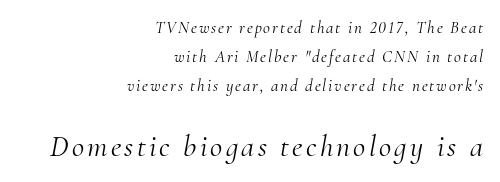
Posture: slanted. The letters carry serifs — small finishing strokes at the ends of their stems. Note the varied advance widths — an 'i' is clearly narrower than an 'm'. Layout note: lines flush right. The words here are not underlined. You get the small type first, then a jump to larger type.
